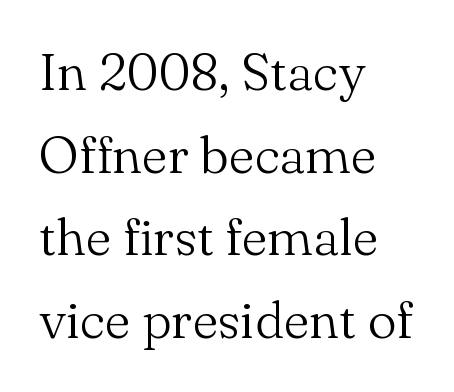
Q: Is the text bold? A: No.
Q: Is the text italic (slanted)? A: No, it is upright.
Q: Is the typeface a serif or a sans-serif typeface? A: Serif.
Q: Is the text underlined? A: No.
Q: How is the paragraph aligned? A: Left-aligned.
Q: Is the spacing between letters normal or unusually wide? A: Normal.
Q: Is the spacing between lines tight, normal or loose? A: Normal.
Q: Width (condensed, normal, or wide)? A: Normal.
Q: Stroke contrast? A: Medium.
Q: x-height? A: Small.
Q: Monospaced? A: No.
